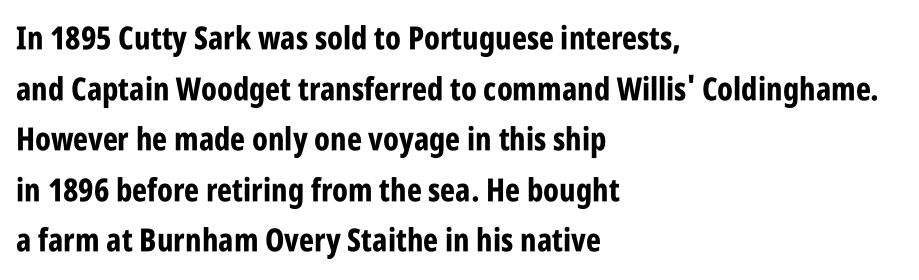
Q: Is the text bold? A: Yes.
Q: Is the text italic (slanted)? A: No, it is upright.
Q: Is the typeface a serif or a sans-serif typeface? A: Sans-serif.
Q: Is the text underlined? A: No.
Q: How is the paragraph aligned? A: Left-aligned.
Q: Is the spacing between letters normal or unusually wide? A: Normal.
Q: Is the spacing between lines tight, normal or loose? A: Normal.
Q: Width (condensed, normal, or wide)? A: Condensed.
Q: Stroke contrast? A: Low.
Q: x-height? A: Large.
Q: Monospaced? A: No.
